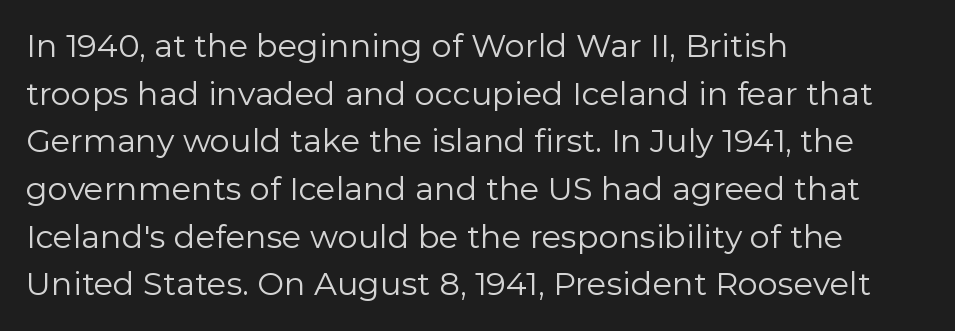
Font category for this specimen: sans-serif. Compared with a centered layout, this one pins lines to the left instead. On a weight scale, this lands at 450 or below. Descenders hang freely into open space.
